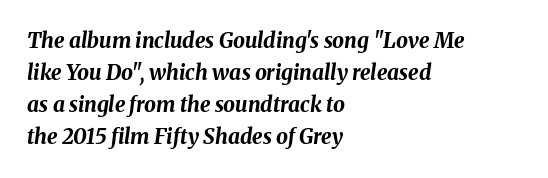
The image shows 21 px bold type, italic (leaning right); set left-aligned, normal line spacing (1.53x), normal letter spacing, not underlined.
